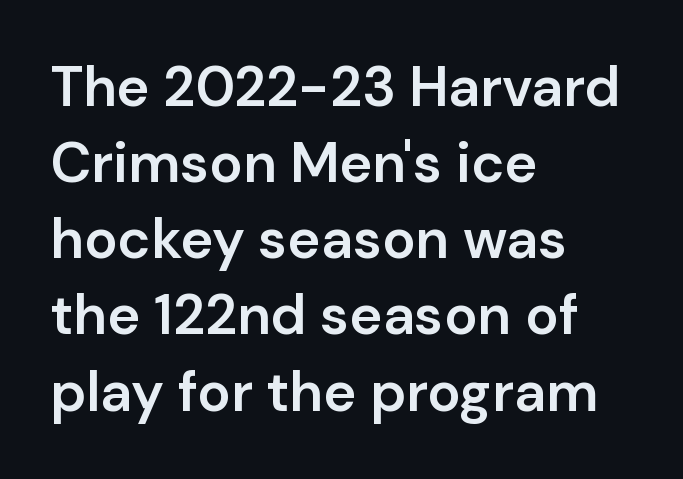
{"serif": "no", "italic": "no", "bold": "semi", "weight": "semibold", "width": "normal", "stroke_contrast": "low", "x_height": "medium", "monospaced": "no", "underline": "no", "align": "left", "line_spacing": "normal", "line_spacing_ratio": 1.36, "letter_spacing": "normal", "letter_spacing_em": 0.0, "glyph_px": 56}
